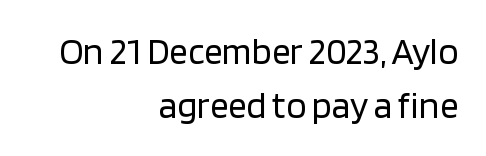
{"serif": "no", "italic": "no", "bold": "no", "weight": "regular", "width": "normal", "stroke_contrast": "low", "x_height": "large", "monospaced": "no", "underline": "no", "align": "right", "line_spacing": "normal", "line_spacing_ratio": 1.46, "letter_spacing": "normal", "letter_spacing_em": 0.0, "glyph_px": 37}
